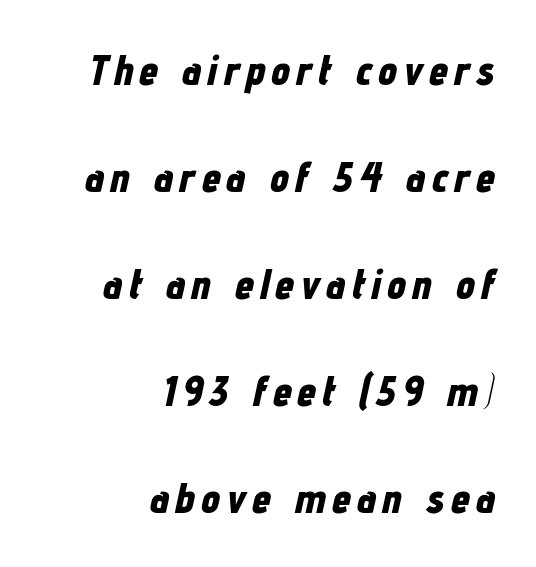
Q: Is the text bold? A: Yes.
Q: Is the text italic (slanted)? A: Yes, it leans right by about 12 degrees.
Q: Is the text underlined? A: No.
Q: How is the paragraph aligned? A: Right-aligned.
Q: Is the spacing between lines tight, normal or loose? A: Loose.
Q: Width (condensed, normal, or wide)? A: Condensed.
Q: Stroke contrast? A: Low.
Q: x-height? A: Medium.
Q: Monospaced? A: No.
